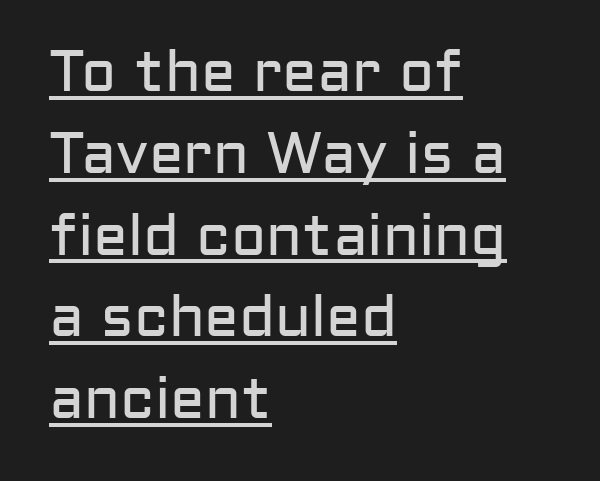
{"serif": "no", "italic": "no", "bold": "no", "weight": "regular", "width": "normal", "stroke_contrast": "low", "x_height": "medium", "monospaced": "no", "underline": "yes", "align": "left", "line_spacing": "normal", "line_spacing_ratio": 1.41, "letter_spacing": "normal", "letter_spacing_em": 0.0, "glyph_px": 58}
